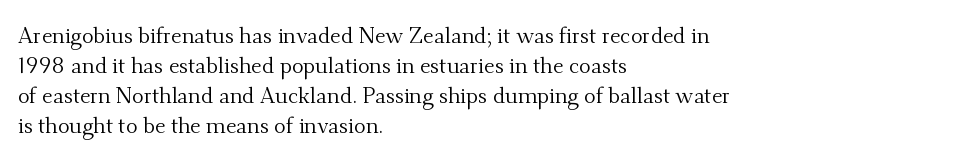
The letterforms sit shoulder to shoulder at normal distance. The space directly below the letters is spotless. Counters stay open thanks to moderate or lighter strokes. The vertical gap from one line to the next is medium. Ascenders rise straight up at ninety degrees. The ragged edge is on the right, which tells us the setting is flush left.
